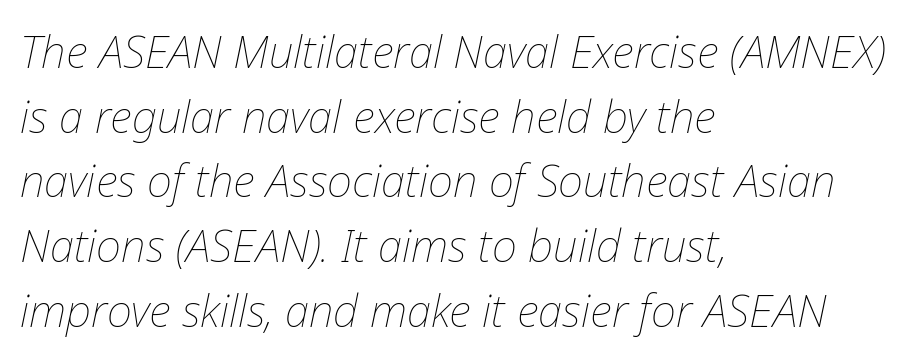
{"italic": "yes", "lean": "right", "slant_degrees": 12, "bold": "no", "weight": "thin", "width": "normal", "stroke_contrast": "low", "x_height": "medium", "monospaced": "no", "underline": "no", "align": "left", "line_spacing": "normal", "line_spacing_ratio": 1.47, "letter_spacing": "normal", "letter_spacing_em": 0.0, "glyph_px": 44}
